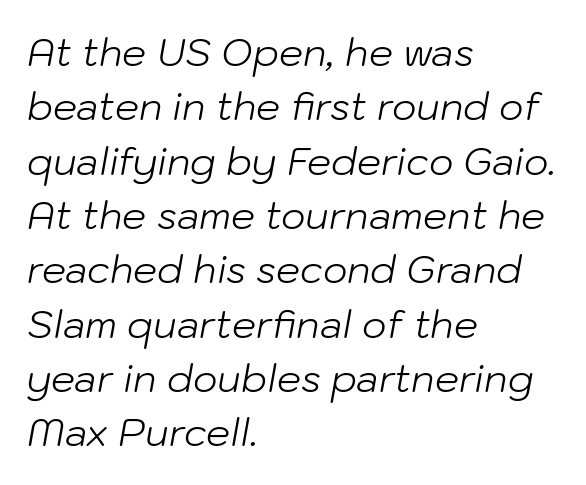
Q: Is the text bold? A: No.
Q: Is the text italic (slanted)? A: Yes, it leans right by about 10 degrees.
Q: Is the text underlined? A: No.
Q: How is the paragraph aligned? A: Left-aligned.
Q: Is the spacing between letters normal or unusually wide? A: Normal.
Q: Is the spacing between lines tight, normal or loose? A: Normal.
Q: Width (condensed, normal, or wide)? A: Normal.
Q: Stroke contrast? A: Low.
Q: x-height? A: Medium.
Q: Monospaced? A: No.
